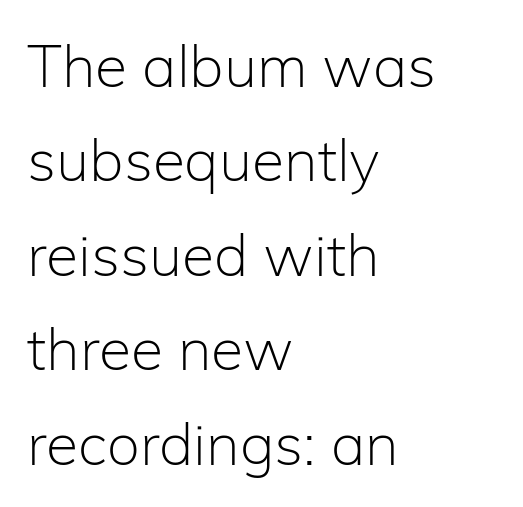
The image shows 59 px light sans-serif type, upright; set left-aligned, normal line spacing (1.6x), normal letter spacing, not underlined; low stroke contrast and a medium x-height.
